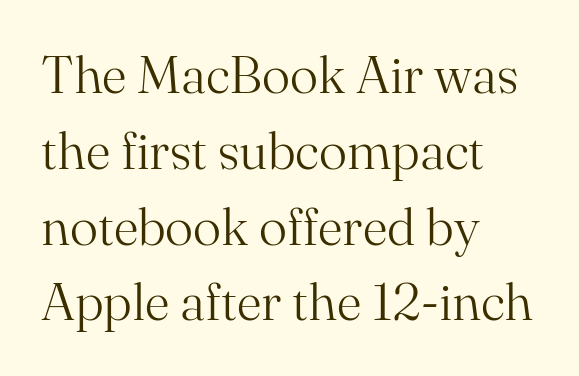
The image shows 53 px light serif type, upright; set left-aligned, normal line spacing (1.43x), normal letter spacing, not underlined; medium stroke contrast and a small x-height.
